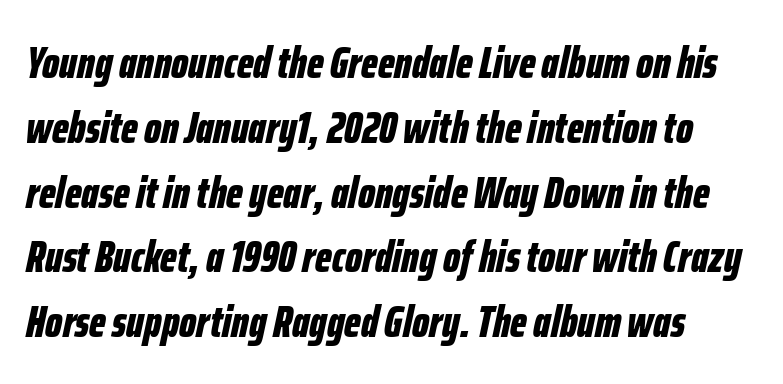
The image shows 45 px bold, condensed type, italic (leaning right); set normal line spacing (1.44x), normal letter spacing, not underlined; low stroke contrast and a medium x-height.
